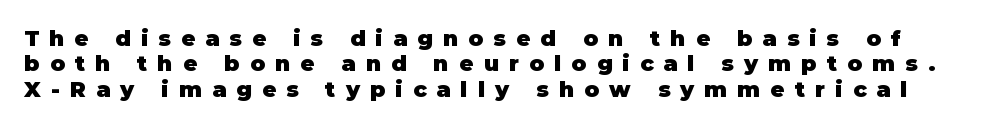
The image shows 22 px bold type, upright; set tight line spacing (1.15x), unusually wide letter spacing (+0.46 em), not underlined.
